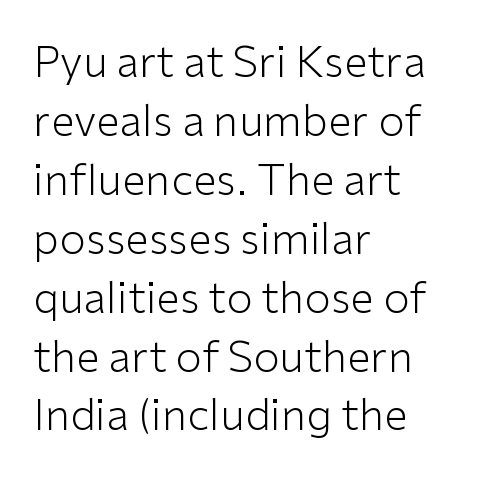
The image shows 43 px light sans-serif type, upright; set left-aligned, normal line spacing (1.37x), normal letter spacing, not underlined; low stroke contrast and a medium x-height.
